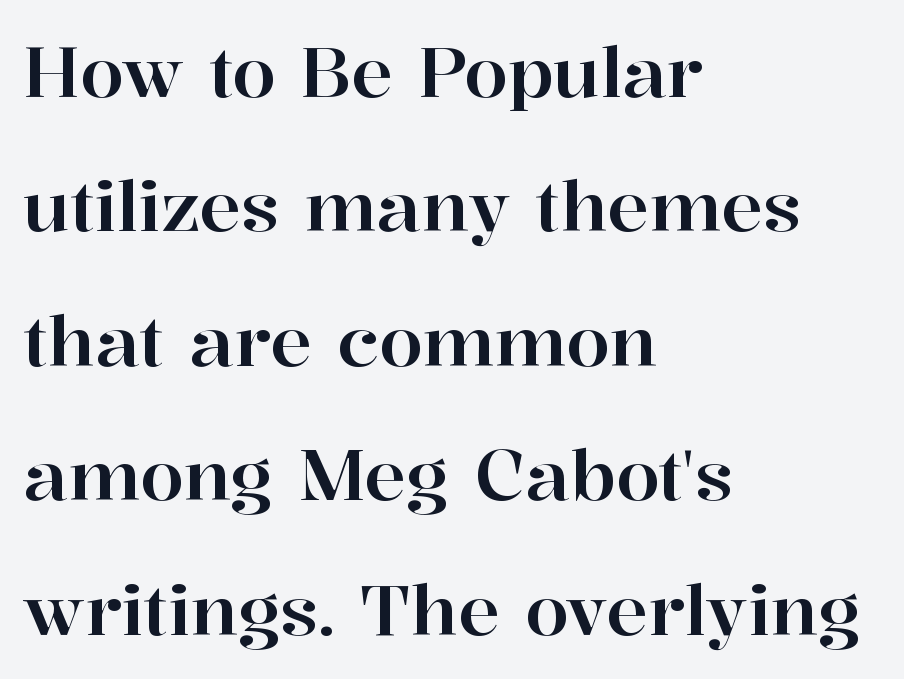
{"serif": "yes", "italic": "no", "width": "normal", "stroke_contrast": "high", "x_height": "medium", "monospaced": "no", "underline": "no", "align": "left", "line_spacing": "loose", "line_spacing_ratio": 1.92, "letter_spacing": "normal", "letter_spacing_em": 0.0, "glyph_px": 70}
